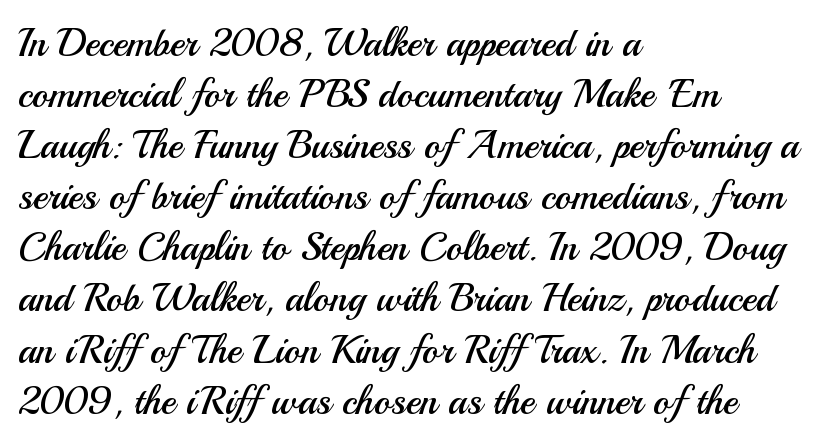
Q: Is the text bold? A: No.
Q: Is the text italic (slanted)? A: Yes.
Q: Is the typeface a serif or a sans-serif typeface? A: Sans-serif.
Q: Is the text underlined? A: No.
Q: How is the paragraph aligned? A: Left-aligned.
Q: Is the spacing between letters normal or unusually wide? A: Normal.
Q: Is the spacing between lines tight, normal or loose? A: Normal.
Q: Width (condensed, normal, or wide)? A: Normal.
Q: Stroke contrast? A: Medium.
Q: x-height? A: Small.
Q: Monospaced? A: No.
